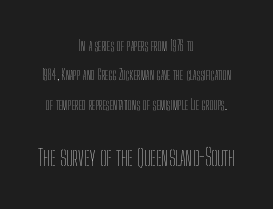
Top chunk: small. Bottom chunk: large. Stroke mass is kept to a normal reading level or below. Underlining? Definitely not there. Line starts and ends both wander, symmetrically. Ascenders rise straight up at ninety degrees. Tracking value appears to be zero — textbook default spacing.
